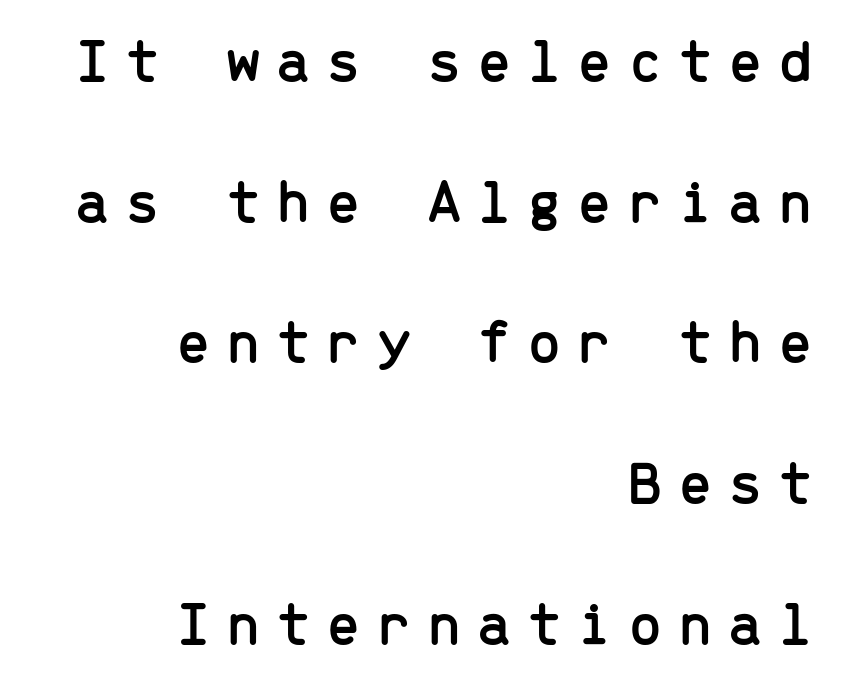
The image shows 62 px sans-serif type, upright, monospaced; set right-aligned, loose line spacing (2.27x), unusually wide letter spacing (+0.25 em), not underlined; low stroke contrast and a medium x-height.
